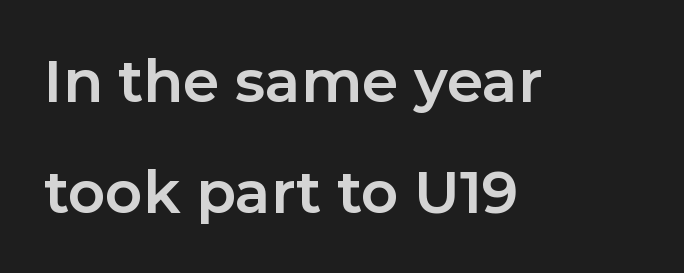
Q: Is the text bold? A: Yes.
Q: Is the text italic (slanted)? A: No, it is upright.
Q: Is the typeface a serif or a sans-serif typeface? A: Sans-serif.
Q: Is the text underlined? A: No.
Q: How is the paragraph aligned? A: Left-aligned.
Q: Is the spacing between letters normal or unusually wide? A: Normal.
Q: Is the spacing between lines tight, normal or loose? A: Loose.
Q: Width (condensed, normal, or wide)? A: Normal.
Q: Stroke contrast? A: Low.
Q: x-height? A: Medium.
Q: Monospaced? A: No.
